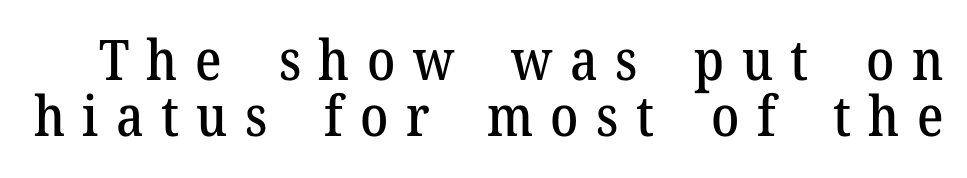
{"serif": "yes", "italic": "no", "width": "normal", "stroke_contrast": "medium", "x_height": "medium", "monospaced": "no", "underline": "no", "line_spacing": "tight", "line_spacing_ratio": 1.0, "letter_spacing": "wide", "letter_spacing_em": 0.31, "glyph_px": 56}
